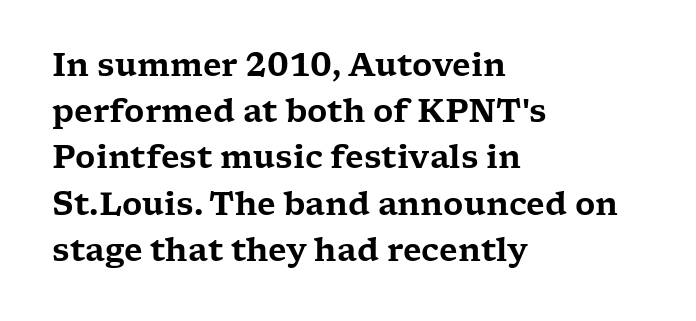
The image shows 31 px wide serif type, upright; set left-aligned, normal line spacing (1.49x), normal letter spacing, not underlined; low stroke contrast and a medium x-height.
